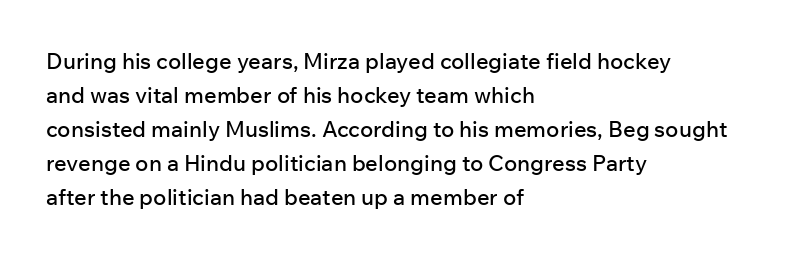
The image shows 22 px text type, upright; set left-aligned, normal line spacing (1.55x), normal letter spacing, not underlined.
